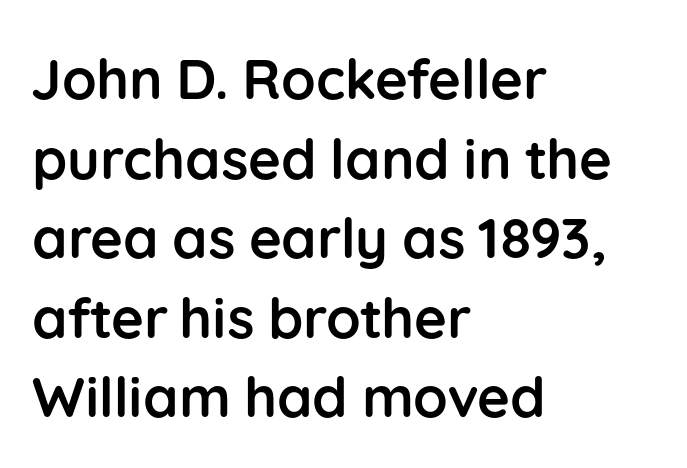
{"serif": "no", "italic": "no", "bold": "yes", "weight": "semibold", "width": "normal", "stroke_contrast": "low", "x_height": "medium", "monospaced": "no", "underline": "no", "align": "left", "line_spacing": "normal", "line_spacing_ratio": 1.42, "letter_spacing": "normal", "letter_spacing_em": 0.0, "glyph_px": 56}
